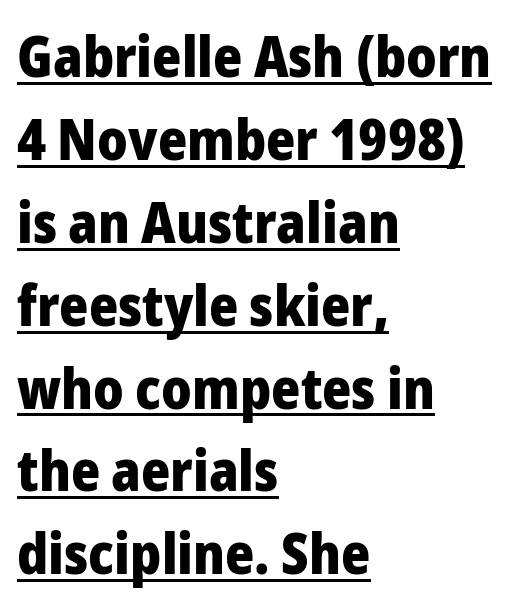
{"serif": "no", "italic": "no", "bold": "yes", "weight": "heavy", "width": "normal", "stroke_contrast": "low", "x_height": "medium", "monospaced": "no", "underline": "yes", "align": "left", "line_spacing": "normal", "line_spacing_ratio": 1.48, "letter_spacing": "normal", "letter_spacing_em": 0.0, "glyph_px": 56}
